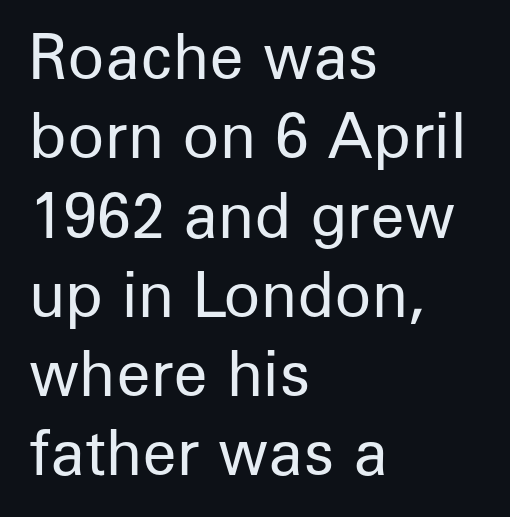
Q: Is the text bold? A: No.
Q: Is the text italic (slanted)? A: No, it is upright.
Q: Is the typeface a serif or a sans-serif typeface? A: Sans-serif.
Q: Is the text underlined? A: No.
Q: How is the paragraph aligned? A: Left-aligned.
Q: Is the spacing between letters normal or unusually wide? A: Normal.
Q: Is the spacing between lines tight, normal or loose? A: Normal.
Q: Width (condensed, normal, or wide)? A: Normal.
Q: Stroke contrast? A: Low.
Q: x-height? A: Medium.
Q: Monospaced? A: No.
